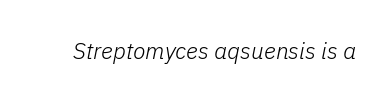
The image shows 23 px text type, italic (leaning right); set normal letter spacing, not underlined.
